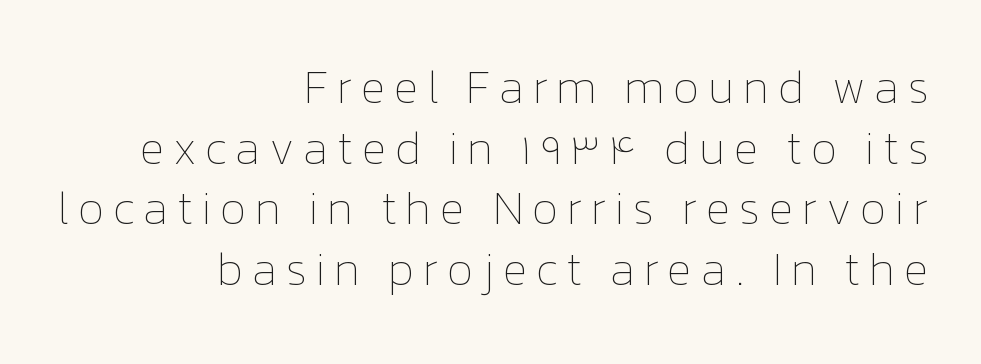
The passage shown is not bold in any degree. This sample uses an upright cut, with every glyph sitting square on the baseline. Just letters on the line, the space beneath them empty. Which margin do the lines hug? The right one — the left edge is uneven.
